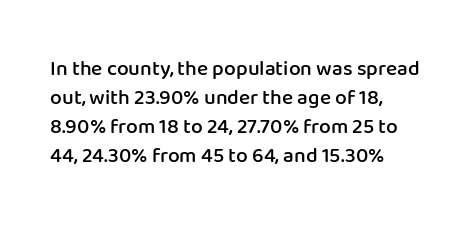
Q: Is the text bold? A: Semi-bold.
Q: Is the text italic (slanted)? A: No, it is upright.
Q: Is the text underlined? A: No.
Q: How is the paragraph aligned? A: Left-aligned.
Q: Is the spacing between letters normal or unusually wide? A: Normal.
Q: Is the spacing between lines tight, normal or loose? A: Normal.
